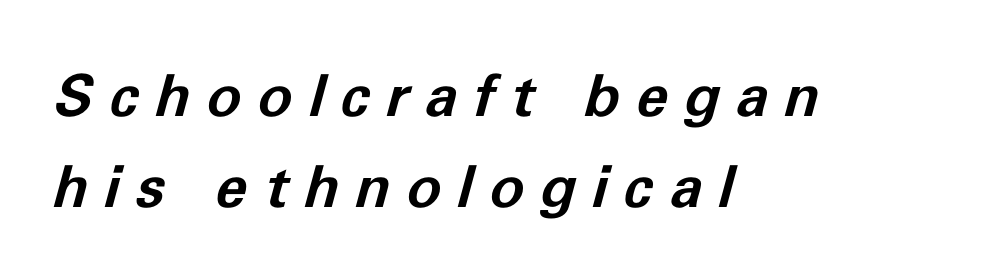
The image shows 58 px bold type, italic (leaning right); set left-aligned, normal line spacing (1.57x), unusually wide letter spacing (+0.28 em), not underlined; low stroke contrast and a medium x-height.
